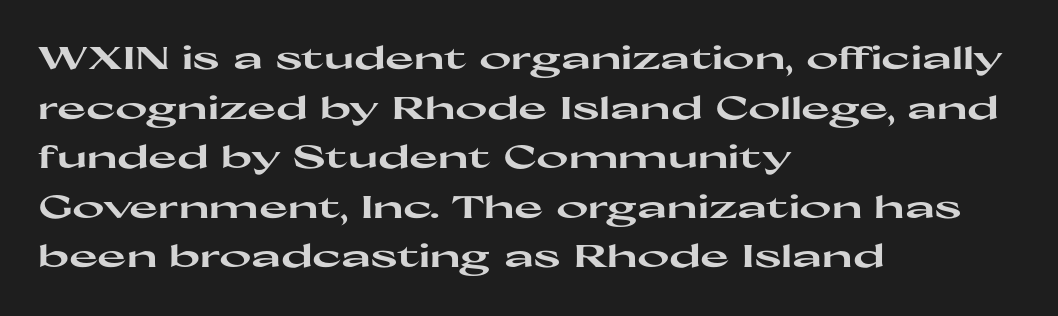
This sample keeps an unexceptional amount of space between lines. A roman cut, with each character standing at attention. This rendering leaves character spacing at its baseline value. Layout note: lines flush left. Each letter keeps its own natural width here, so spacing adapts to shape.
